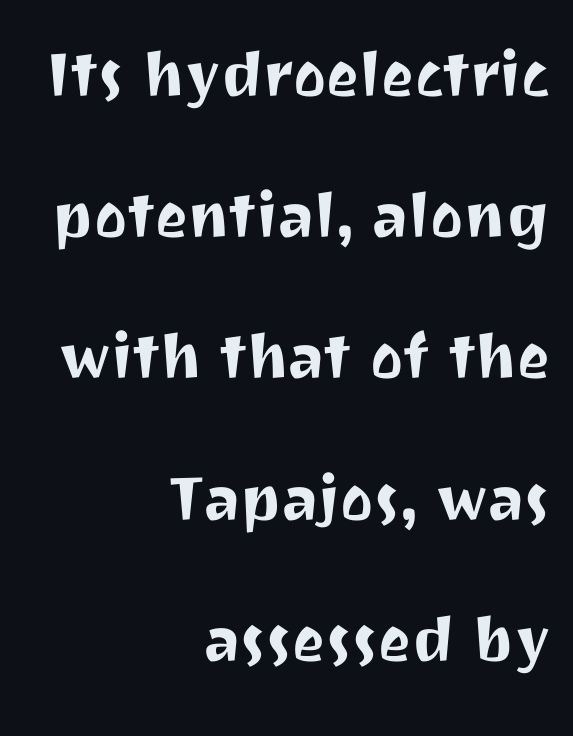
Proportional: the letters do not fall into vertical columns. Horizontal alignment here is rightward, an uncommon choice for prose. The foot of each line stays bare and open. Style check: upright. Examine the stroke ends and you'll find no serifs. Standard letterfit; no display-style spreading of the glyphs.
